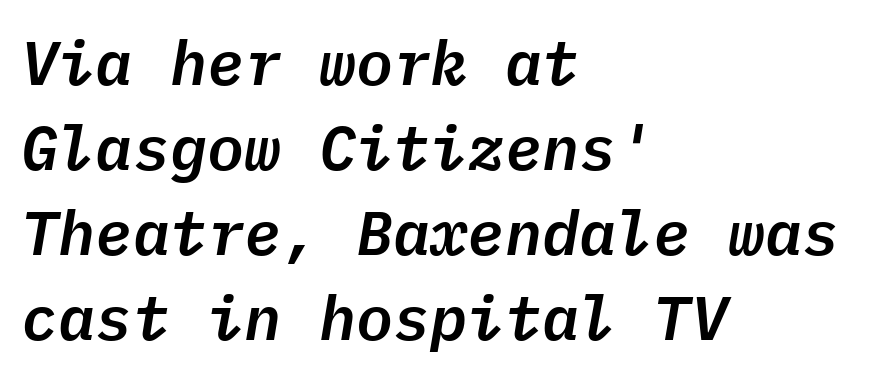
{"italic": "yes", "lean": "right", "slant_degrees": 9, "width": "normal", "stroke_contrast": "low", "x_height": "medium", "monospaced": "yes", "underline": "no", "align": "left", "line_spacing": "normal", "line_spacing_ratio": 1.37, "letter_spacing": "normal", "letter_spacing_em": 0.0, "glyph_px": 62}
